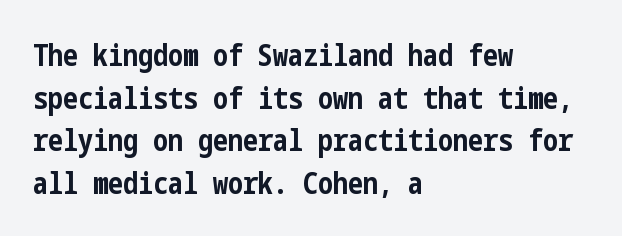
{"serif": "no", "italic": "no", "bold": "yes", "weight": "bold", "width": "condensed", "stroke_contrast": "low", "x_height": "medium", "underline": "no", "align": "left", "line_spacing": "normal", "line_spacing_ratio": 1.42, "letter_spacing": "normal", "letter_spacing_em": 0.0, "glyph_px": 30}
